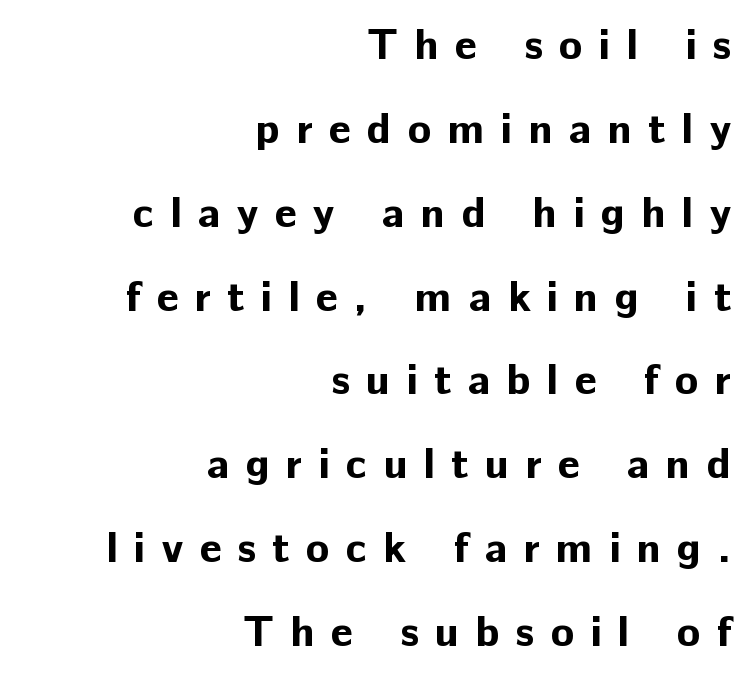
The image shows 43 px bold sans-serif type, upright; set right-aligned, loose line spacing (1.95x), unusually wide letter spacing (+0.38 em), not underlined; low stroke contrast and a medium x-height.
